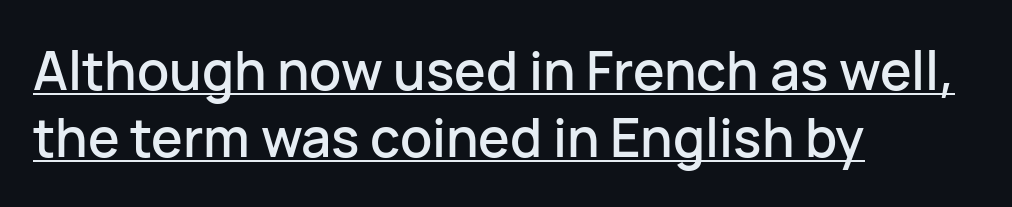
The image shows 53 px sans-serif type, upright; set left-aligned, normal line spacing (1.27x), normal letter spacing, underlined; low stroke contrast and a medium x-height.
